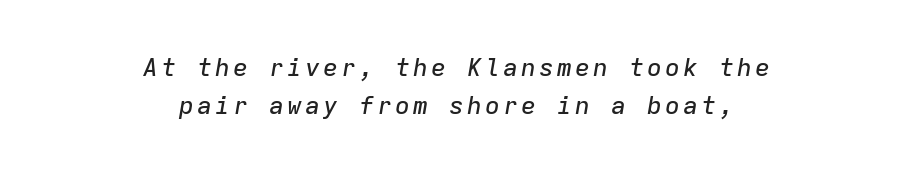
The image shows 25 px text type, italic (leaning right); set centered, normal line spacing (1.51x), not underlined.
